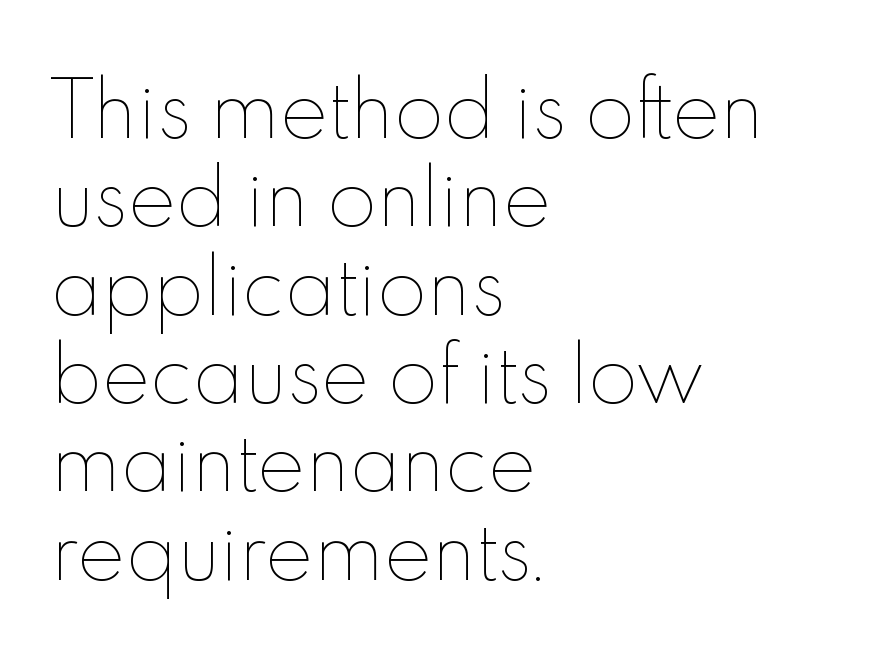
{"italic": "no", "bold": "no", "weight": "thin", "width": "normal", "x_height": "small", "monospaced": "no", "underline": "no", "align": "left", "line_spacing_ratio": 1.21, "letter_spacing": "normal", "letter_spacing_em": 0.0, "glyph_px": 73}
